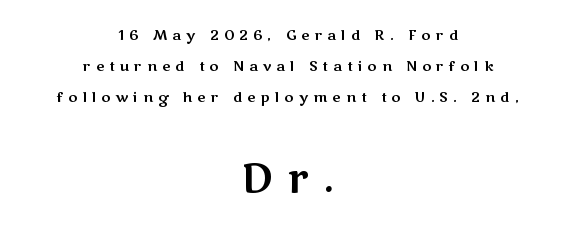
The letters stand upright; this is a roman face. The text was rendered using a sans face with plain stroke endings. Glyph-to-glyph distance is far greater than everyday printed text. The glyphs are unaccompanied by any horizontal stroke below them.
